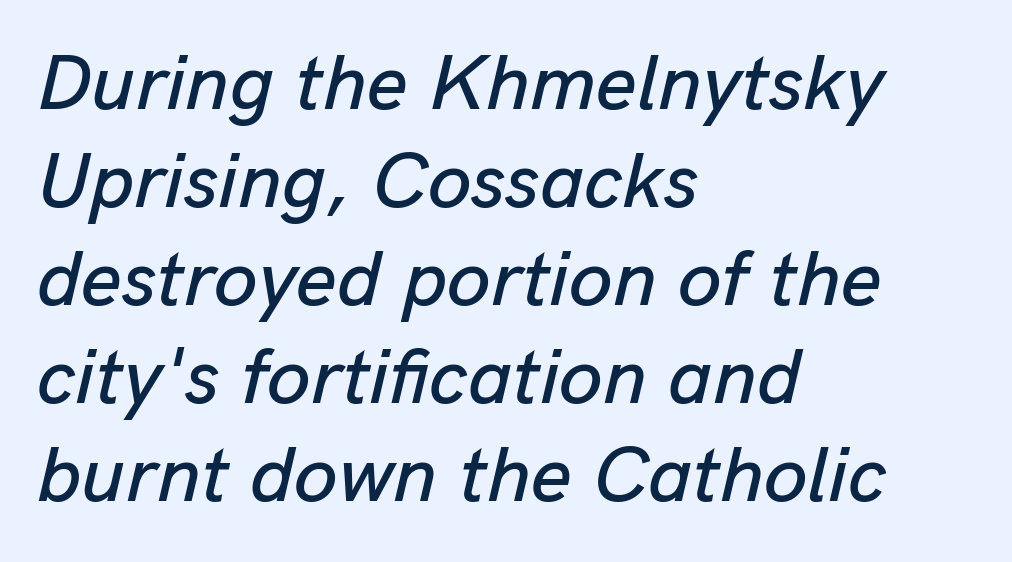
{"italic": "yes", "lean": "right", "slant_degrees": 13, "width": "normal", "stroke_contrast": "low", "x_height": "medium", "monospaced": "no", "underline": "no", "align": "left", "line_spacing_ratio": 1.24, "letter_spacing": "normal", "letter_spacing_em": 0.0, "glyph_px": 79}
